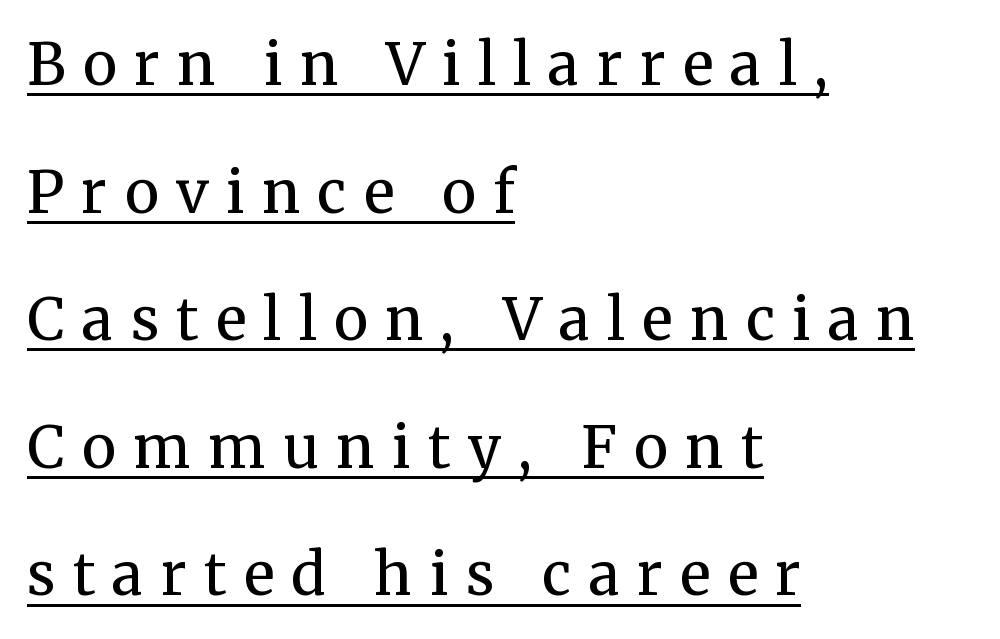
The image shows 58 px regular-weight serif type, upright; set left-aligned, loose line spacing (2.2x), unusually wide letter spacing (+0.3 em), underlined; medium stroke contrast and a medium x-height.
